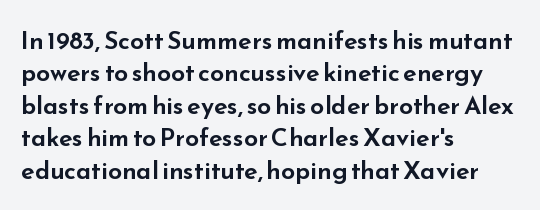
Q: Is the text italic (slanted)? A: No, it is upright.
Q: Is the text underlined? A: No.
Q: How is the paragraph aligned? A: Left-aligned.
Q: Is the spacing between letters normal or unusually wide? A: Normal.
Q: Is the spacing between lines tight, normal or loose? A: Normal.
